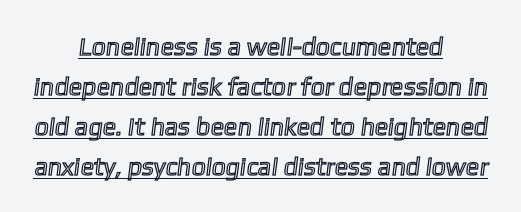
Glyph-to-glyph distance matches everyday printed text. Whoever set this chose a conventional vertical rhythm. Underline: present. These lines are centered, leaving both edges ragged.
